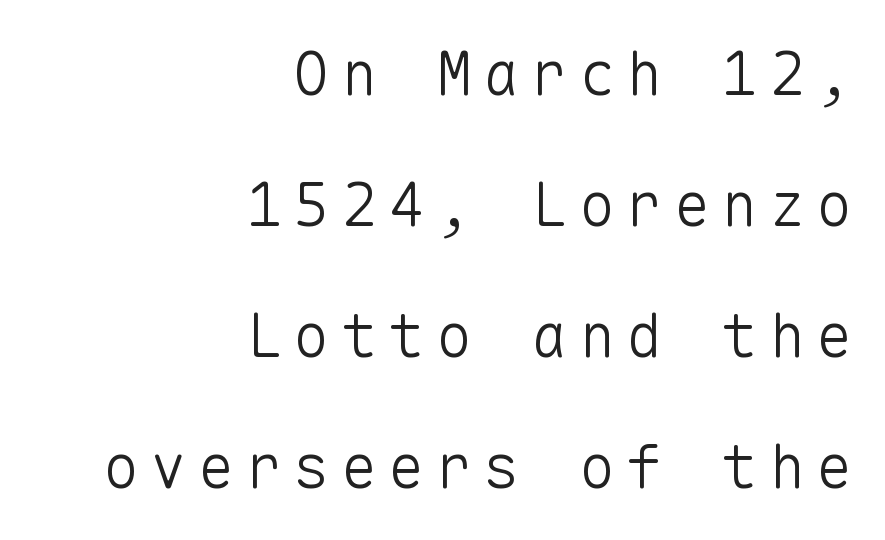
Q: Is the text bold? A: No.
Q: Is the text italic (slanted)? A: No, it is upright.
Q: Is the typeface a serif or a sans-serif typeface? A: Sans-serif.
Q: Is the text underlined? A: No.
Q: How is the paragraph aligned? A: Right-aligned.
Q: Is the spacing between lines tight, normal or loose? A: Loose.
Q: Width (condensed, normal, or wide)? A: Normal.
Q: Stroke contrast? A: Low.
Q: x-height? A: Medium.
Q: Monospaced? A: Yes.
